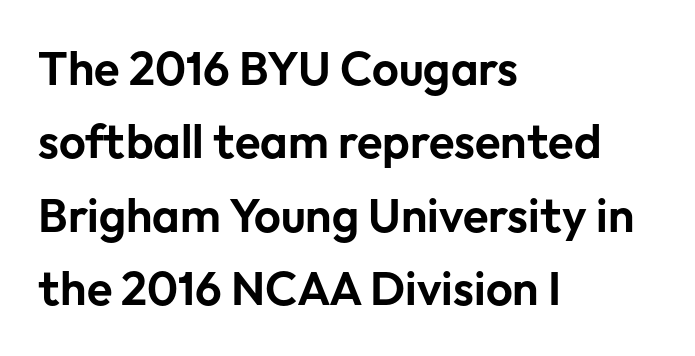
{"serif": "no", "italic": "no", "width": "normal", "stroke_contrast": "low", "x_height": "medium", "monospaced": "no", "underline": "no", "align": "left", "line_spacing": "normal", "line_spacing_ratio": 1.56, "letter_spacing": "normal", "letter_spacing_em": 0.0, "glyph_px": 47}
